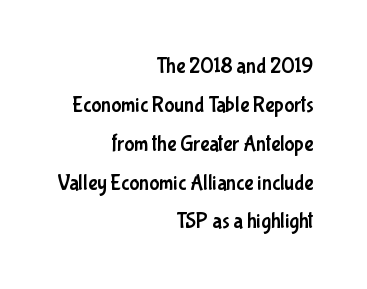
Any mark beneath the type? The region is blank. Unlike italic type, these characters show no tilt at all. Here the glyphs are tracked normally, forming tight word shapes. Each line ends at the same right margin while the left side varies.
